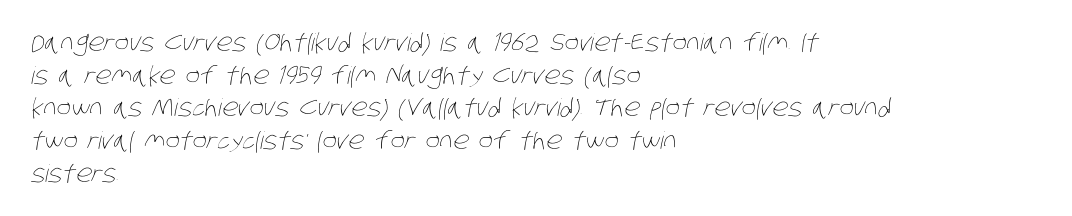
{"bold": "no", "underline": "no", "align": "left", "line_spacing": "normal", "line_spacing_ratio": 1.36, "letter_spacing": "normal", "letter_spacing_em": 0.0, "glyph_px": 24}
